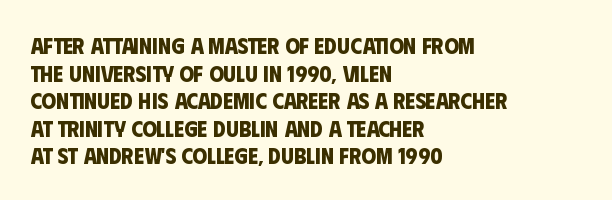
Q: Is the text bold? A: Yes.
Q: Is the text underlined? A: No.
Q: How is the paragraph aligned? A: Left-aligned.
Q: Is the spacing between letters normal or unusually wide? A: Normal.
